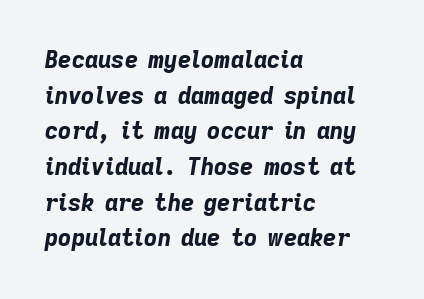
The letters sit at their default tracking, neither squeezed nor spread. The sample has been set heavy, in full bold. The rag falls on the right side of this text block. The leading is moderate, giving the passage an even texture. Any mark beneath the type? The region is blank. The whole block is typeset with a tilt.
